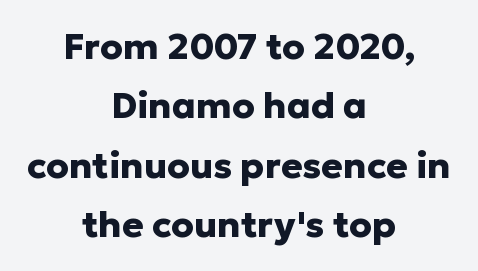
The image shows 36 px heavy sans-serif type, upright; set centered, normal line spacing (1.65x), normal letter spacing, not underlined; low stroke contrast and a medium x-height.
